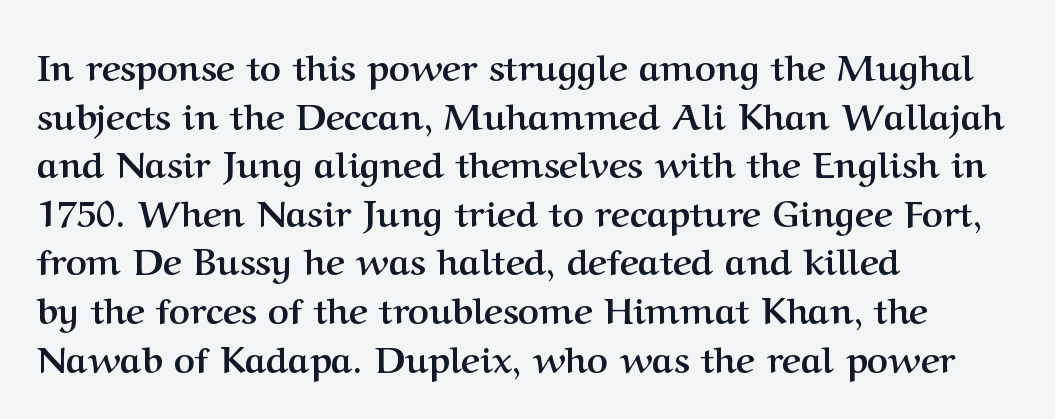
{"serif": "yes", "italic": "no", "bold": "yes", "weight": "semibold", "width": "normal", "stroke_contrast": "medium", "x_height": "medium", "monospaced": "no", "underline": "no", "align": "left", "line_spacing": "normal", "line_spacing_ratio": 1.35, "letter_spacing": "normal", "letter_spacing_em": 0.0, "glyph_px": 36}
